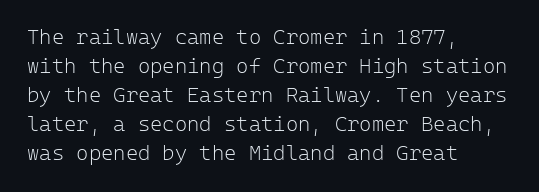
Q: Is the text bold? A: No.
Q: Is the text italic (slanted)? A: No, it is upright.
Q: Is the text underlined? A: No.
Q: How is the paragraph aligned? A: Left-aligned.
Q: Is the spacing between letters normal or unusually wide? A: Normal.
Q: Is the spacing between lines tight, normal or loose? A: Normal.
